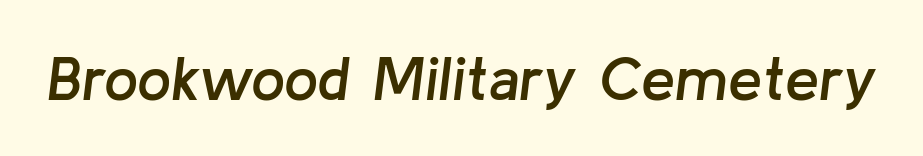
Q: Is the text bold? A: Semi-bold.
Q: Is the text italic (slanted)? A: Yes, it leans right by about 8 degrees.
Q: Is the text underlined? A: No.
Q: Is the spacing between letters normal or unusually wide? A: Normal.
Q: Width (condensed, normal, or wide)? A: Normal.
Q: Stroke contrast? A: Low.
Q: x-height? A: Medium.
Q: Monospaced? A: No.
